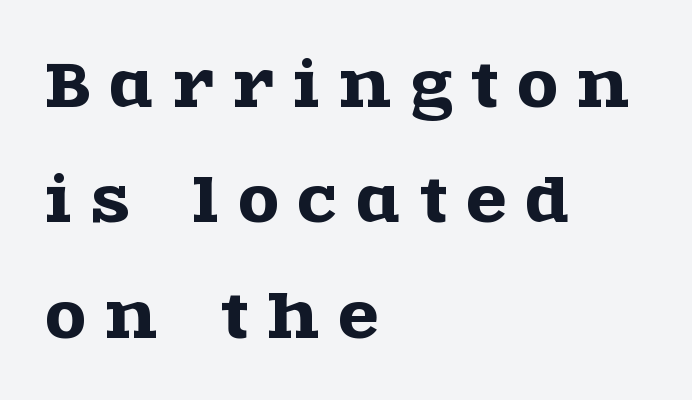
Compared with typical paragraphs, the rows here are farther apart. Caption: expanded tracking, letters set apart. Compared with a centered layout, this one pins lines to the left instead. Think of a printed novel: that variable character pitch is what you see here.
